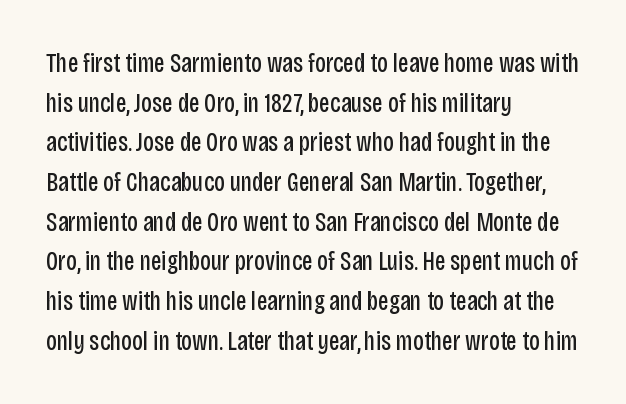
Q: Is the text bold? A: No.
Q: Is the text italic (slanted)? A: No, it is upright.
Q: Is the text underlined? A: No.
Q: How is the paragraph aligned? A: Left-aligned.
Q: Is the spacing between letters normal or unusually wide? A: Normal.
Q: Is the spacing between lines tight, normal or loose? A: Normal.
